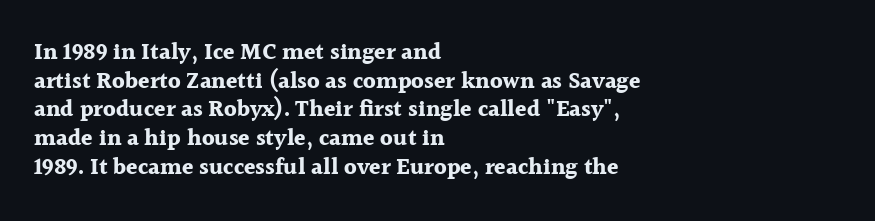
Q: Is the text bold? A: Yes.
Q: Is the text italic (slanted)? A: No, it is upright.
Q: Is the text underlined? A: No.
Q: How is the paragraph aligned? A: Left-aligned.
Q: Is the spacing between letters normal or unusually wide? A: Normal.
Q: Is the spacing between lines tight, normal or loose? A: Normal.
